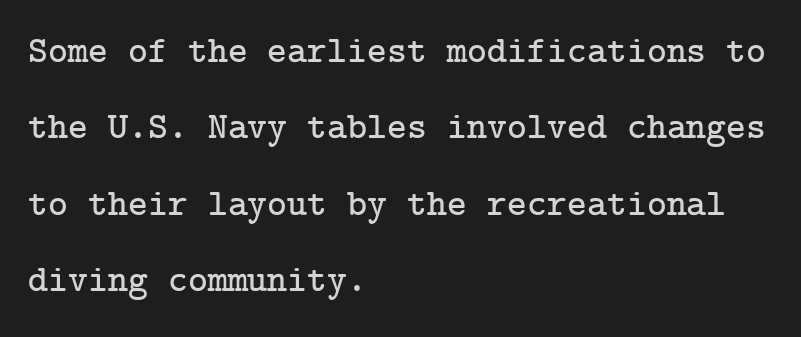
{"serif": "yes", "italic": "no", "width": "normal", "stroke_contrast": "low", "x_height": "medium", "underline": "no", "align": "left", "line_spacing": "loose", "line_spacing_ratio": 2.01, "letter_spacing": "normal", "letter_spacing_em": 0.0, "glyph_px": 38}
